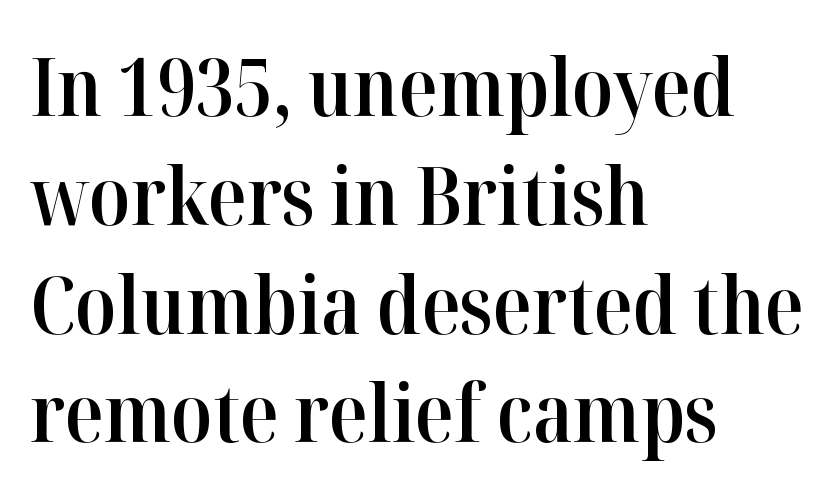
Classification — serif. The rendering keeps characters at their native spacing. Reading down the column, the eye jumps a familiar distance to each next line. Each glyph is drawn with semibold strokes, heavier than normal yet not fully bold.
